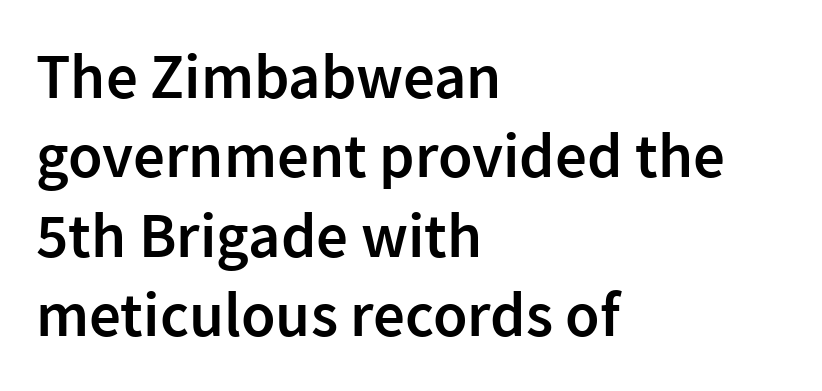
Q: Is the text bold? A: Semi-bold.
Q: Is the text italic (slanted)? A: No, it is upright.
Q: Is the typeface a serif or a sans-serif typeface? A: Sans-serif.
Q: Is the text underlined? A: No.
Q: How is the paragraph aligned? A: Left-aligned.
Q: Is the spacing between letters normal or unusually wide? A: Normal.
Q: Is the spacing between lines tight, normal or loose? A: Normal.
Q: Width (condensed, normal, or wide)? A: Normal.
Q: Stroke contrast? A: Low.
Q: x-height? A: Medium.
Q: Monospaced? A: No.
